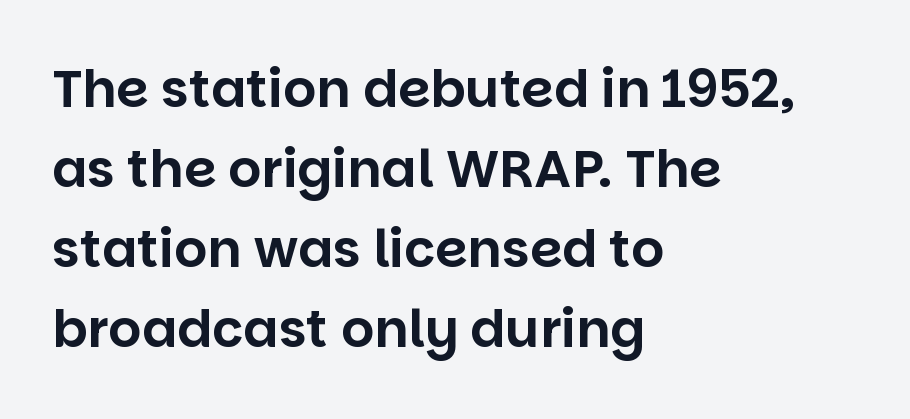
The image shows 52 px sans-serif type, upright; set left-aligned, normal line spacing (1.54x), normal letter spacing, not underlined; low stroke contrast and a large x-height.
